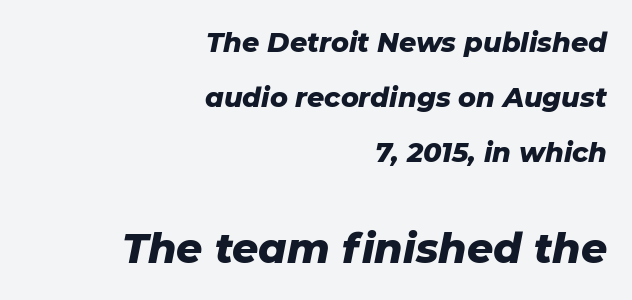
The image shows 41 px heavy type, italic (leaning right); set right-aligned, loose line spacing (2.04x), normal letter spacing, not underlined; the second (bottom) block is 1.52x larger; low stroke contrast and a medium x-height.
